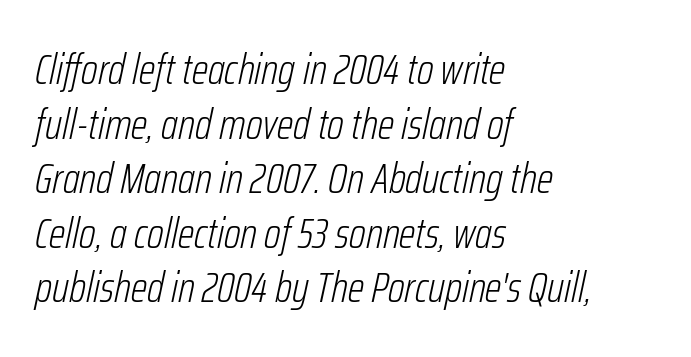
Rows of type keep a routine distance in the vertical direction. This rendering uses left alignment, leaving the right contour irregular. Rendered with sloped, italic letterforms. No heavy texture on the line: the type isn't bold. The gaps between neighbouring characters are ordinary and unremarkable. The area under the type is left untouched.
